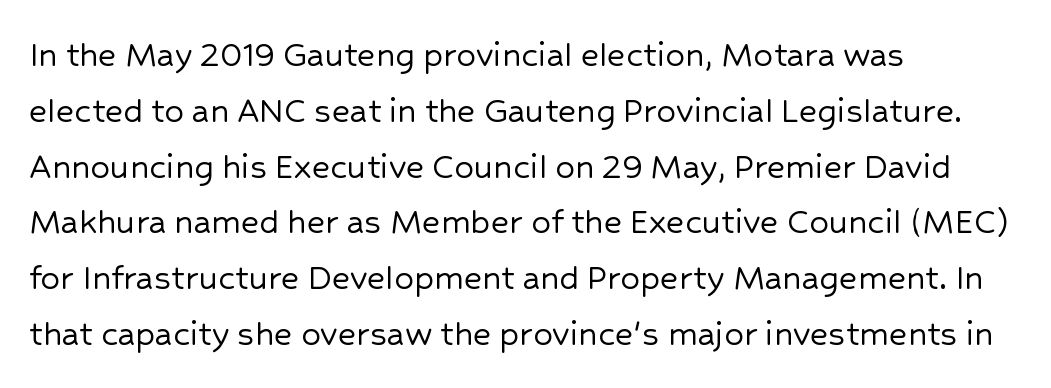
Q: Is the text italic (slanted)? A: No, it is upright.
Q: Is the typeface a serif or a sans-serif typeface? A: Sans-serif.
Q: Is the text underlined? A: No.
Q: How is the paragraph aligned? A: Left-aligned.
Q: Is the spacing between letters normal or unusually wide? A: Normal.
Q: Is the spacing between lines tight, normal or loose? A: Normal.
Q: Width (condensed, normal, or wide)? A: Normal.
Q: Stroke contrast? A: Low.
Q: x-height? A: Medium.
Q: Monospaced? A: No.
